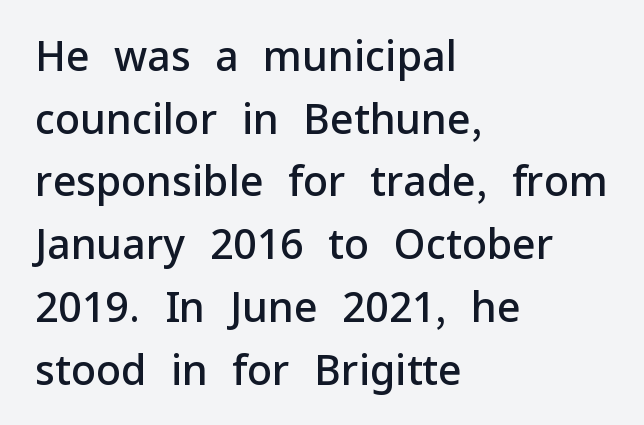
Q: Is the text bold? A: Semi-bold.
Q: Is the text italic (slanted)? A: No, it is upright.
Q: Is the typeface a serif or a sans-serif typeface? A: Sans-serif.
Q: Is the text underlined? A: No.
Q: How is the paragraph aligned? A: Left-aligned.
Q: Is the spacing between letters normal or unusually wide? A: Normal.
Q: Is the spacing between lines tight, normal or loose? A: Normal.
Q: Width (condensed, normal, or wide)? A: Normal.
Q: Stroke contrast? A: Low.
Q: x-height? A: Medium.
Q: Monospaced? A: No.
